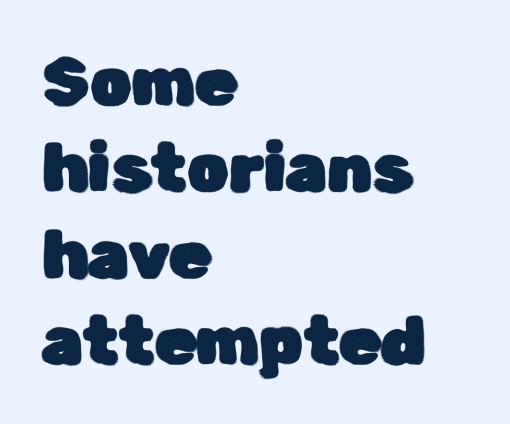
The image shows 67 px sans-serif type, upright; set left-aligned, normal line spacing (1.29x), normal letter spacing, not underlined; low stroke contrast and a medium x-height.
